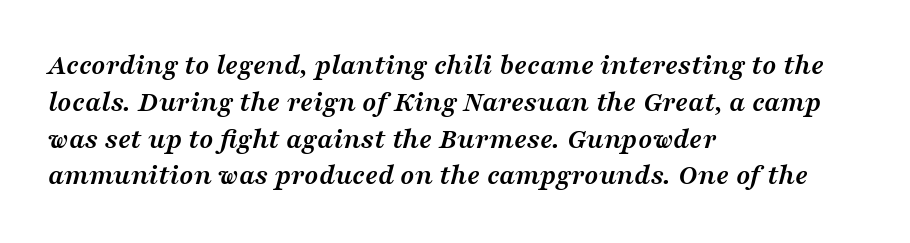
The image shows 29 px semibold, wide serif type, italic (leaning right); set left-aligned, normal line spacing (1.27x), normal letter spacing, not underlined; medium stroke contrast and a medium x-height.
